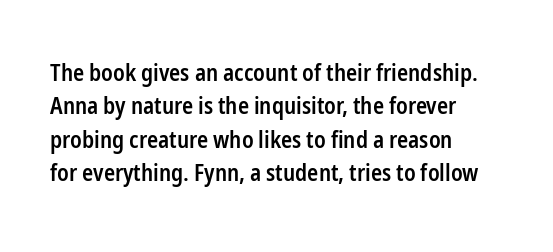
{"italic": "no", "bold": "semi", "underline": "no", "align": "left", "line_spacing": "normal", "line_spacing_ratio": 1.45, "letter_spacing": "normal", "letter_spacing_em": 0.0, "glyph_px": 23}
